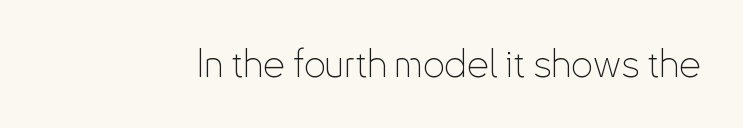
The image shows 39 px thin, condensed sans-serif type, upright; set normal letter spacing, not underlined; low stroke contrast and a small x-height.
